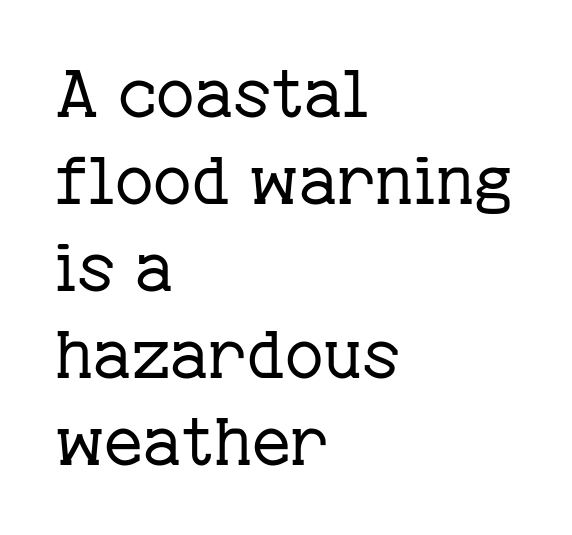
Q: Is the text bold? A: No.
Q: Is the text italic (slanted)? A: No, it is upright.
Q: Is the typeface a serif or a sans-serif typeface? A: Serif.
Q: Is the text underlined? A: No.
Q: How is the paragraph aligned? A: Left-aligned.
Q: Is the spacing between letters normal or unusually wide? A: Normal.
Q: Is the spacing between lines tight, normal or loose? A: Normal.
Q: Width (condensed, normal, or wide)? A: Normal.
Q: Stroke contrast? A: Low.
Q: x-height? A: Medium.
Q: Monospaced? A: No.
